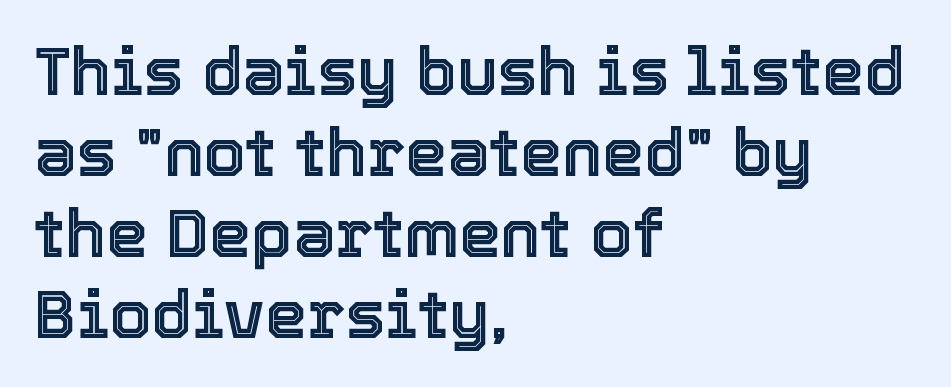
Underlining? Definitely not there. The line texture is even and compact thanks to regular tracking. Do the letters lean? They stand straight. Typeset ragged right — the left edge is the straight one. The letters advance in unequal steps, a hallmark of proportional type.
